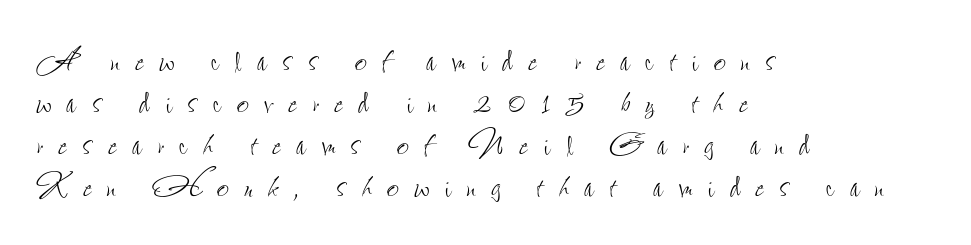
{"bold": "no", "weight": "thin", "width": "condensed", "stroke_contrast": "low", "x_height": "small", "monospaced": "no", "underline": "no", "align": "left", "line_spacing": "tight", "line_spacing_ratio": 1.0, "letter_spacing": "wide", "letter_spacing_em": 0.37, "glyph_px": 42}
